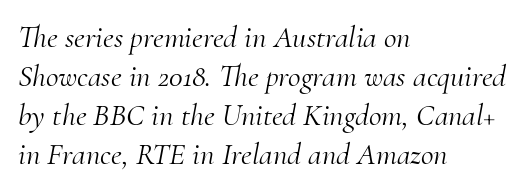
{"serif": "yes", "italic": "yes", "lean": "right", "slant_degrees": 10, "bold": "no", "weight": "light", "width": "normal", "stroke_contrast": "medium", "x_height": "small", "monospaced": "no", "underline": "no", "align": "left", "line_spacing": "normal", "line_spacing_ratio": 1.26, "letter_spacing": "normal", "letter_spacing_em": 0.0, "glyph_px": 31}
